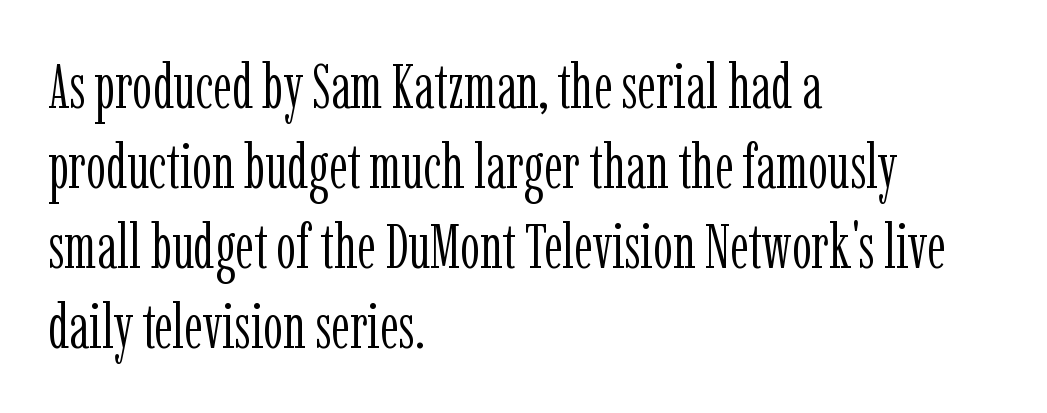
Q: Is the text bold? A: No.
Q: Is the text italic (slanted)? A: No, it is upright.
Q: Is the typeface a serif or a sans-serif typeface? A: Serif.
Q: Is the text underlined? A: No.
Q: How is the paragraph aligned? A: Left-aligned.
Q: Is the spacing between letters normal or unusually wide? A: Normal.
Q: Is the spacing between lines tight, normal or loose? A: Normal.
Q: Width (condensed, normal, or wide)? A: Condensed.
Q: Stroke contrast? A: Low.
Q: x-height? A: Medium.
Q: Monospaced? A: No.
